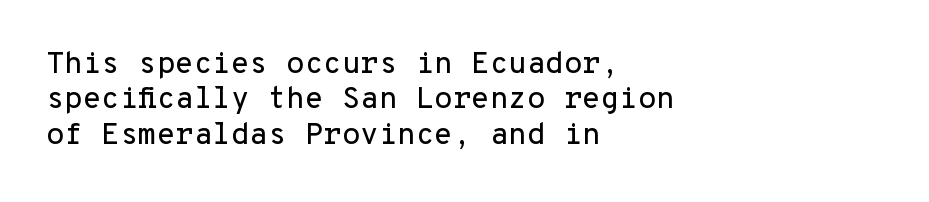
The image shows 30 px sans-serif type, upright, monospaced; set left-aligned, line spacing 1.18x, normal letter spacing, not underlined; low stroke contrast and a medium x-height.
